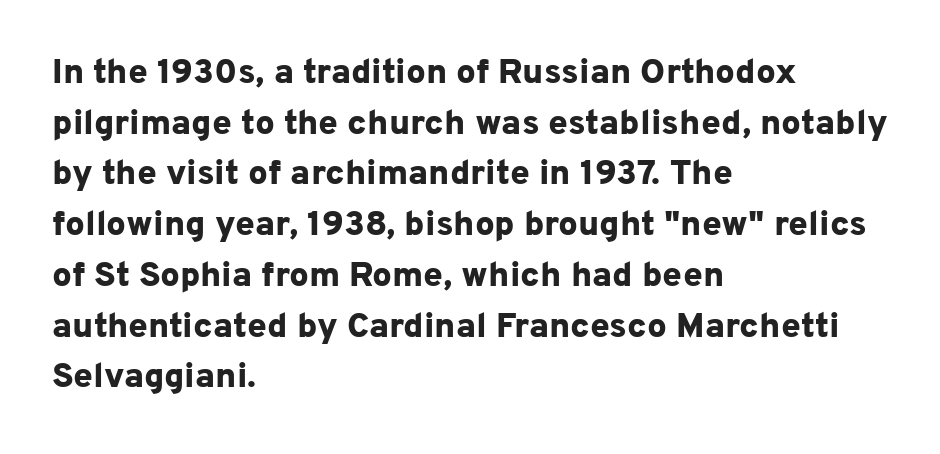
{"serif": "no", "italic": "no", "bold": "yes", "weight": "bold", "width": "normal", "stroke_contrast": "low", "x_height": "medium", "monospaced": "no", "underline": "no", "align": "left", "line_spacing": "normal", "line_spacing_ratio": 1.45, "letter_spacing": "normal", "letter_spacing_em": 0.0, "glyph_px": 35}
